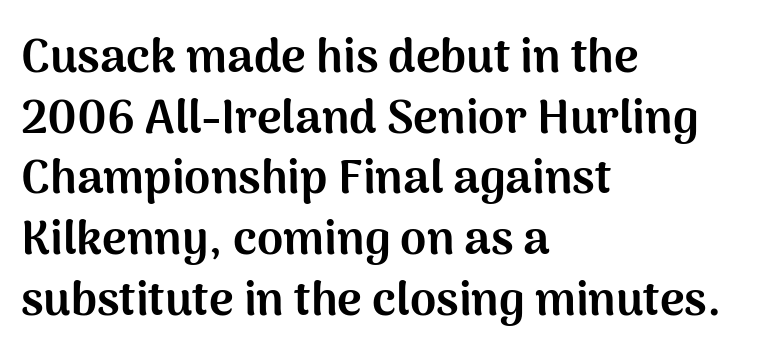
Proportional: the letters do not fall into vertical columns. This rendering leaves character spacing at its baseline value. Ascenders rise straight up at ninety degrees. Anything drawn beneath the words? Only blank space. The compositor pushed each line to the left boundary.
